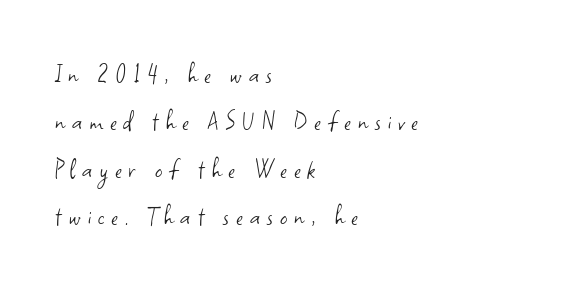
The image shows 29 px light sans-serif type; set left-aligned, normal line spacing (1.63x), unusually wide letter spacing (+0.24 em), not underlined; low stroke contrast and a small x-height.
